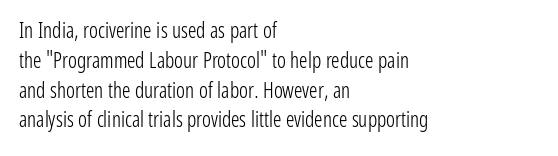
Quick note: interline space is typical. Nothing unusual about the tracking: characters are spaced as the font intends. Unmarked baselines from the first word to the last. No italicization has been applied; the sample stays upright.
